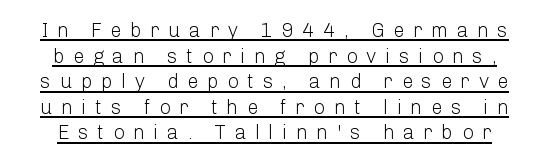
Q: Is the text bold? A: No.
Q: Is the text italic (slanted)? A: No, it is upright.
Q: Is the text underlined? A: Yes.
Q: Is the spacing between letters normal or unusually wide? A: Unusually wide.
Q: Is the spacing between lines tight, normal or loose? A: Normal.
